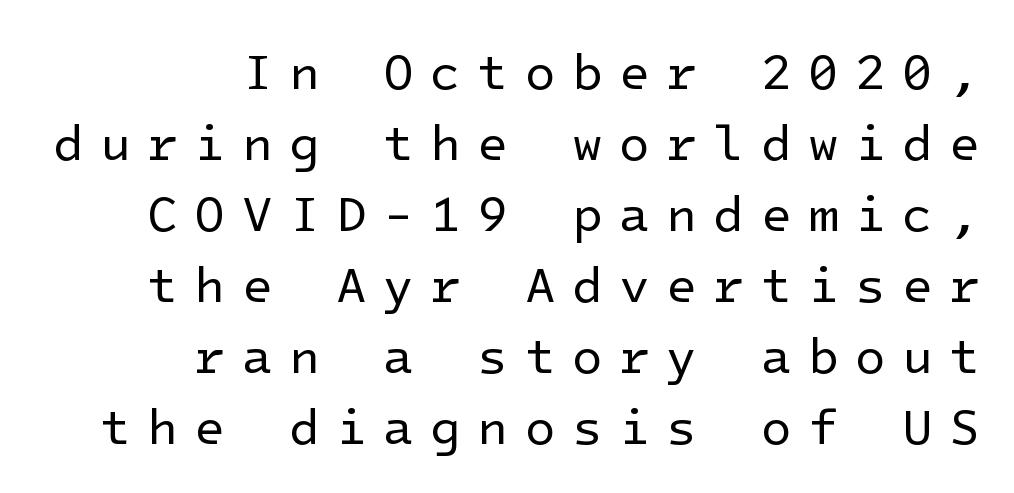
The image shows 50 px regular-weight sans-serif type, upright; set right-aligned, normal line spacing (1.42x), unusually wide letter spacing (+0.33 em), not underlined; low stroke contrast and a medium x-height.
